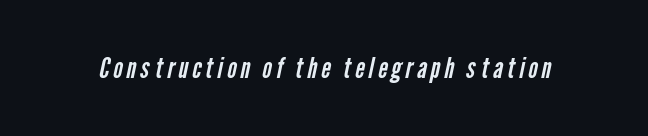
Q: Is the text bold? A: No.
Q: Is the typeface a serif or a sans-serif typeface? A: Sans-serif.
Q: Is the text underlined? A: No.
Q: Width (condensed, normal, or wide)? A: Condensed.
Q: Stroke contrast? A: Low.
Q: x-height? A: Medium.
Q: Monospaced? A: No.
